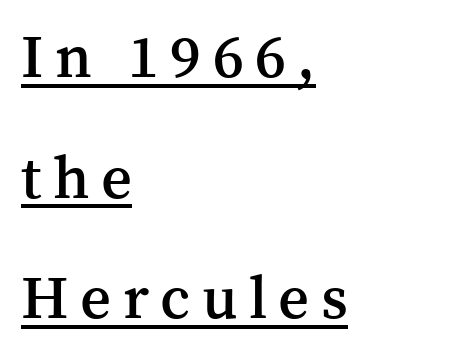
Honestly, the underline is the first thing you notice here. In terms of posture, this sample is upright. What's the leading like? Stretched, with rows far apart. What kind of face is this? One with serifs.
